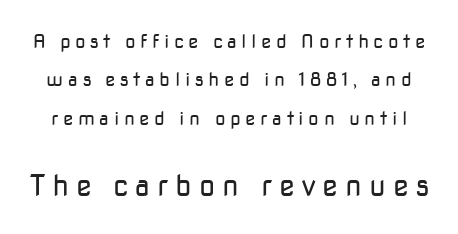
Q: Is the text bold? A: No.
Q: Is the text italic (slanted)? A: No, it is upright.
Q: Is the typeface a serif or a sans-serif typeface? A: Sans-serif.
Q: Is the text underlined? A: No.
Q: Is the spacing between letters normal or unusually wide? A: Unusually wide.
Q: Is the spacing between lines tight, normal or loose? A: Loose.
Q: Which block of text is set in a larger size, the first (top) or the second (bottom)? A: The second (bottom) one.
Q: Width (condensed, normal, or wide)? A: Normal.
Q: Stroke contrast? A: Low.
Q: x-height? A: Medium.
Q: Monospaced? A: No.
